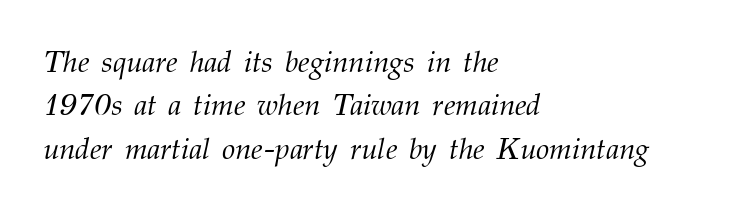
Letters rest on an invisible, unmarked baseline. Character widths vary here, with narrow letters taking less room than wide ones. Is the letter spacing exaggerated? No — it looks like the ordinary default. Weight: regular or lighter. An italicized treatment has been applied to the whole sample. Is the block centered? No — it sits flush against the left margin.
